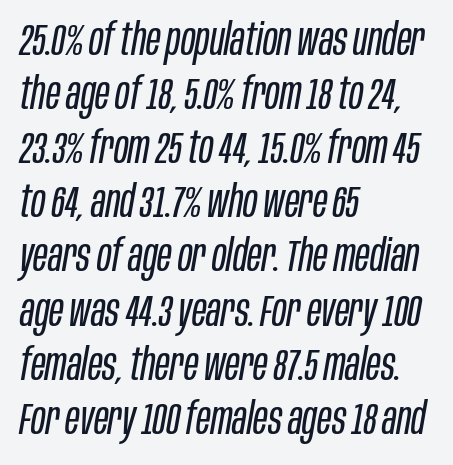
Q: Is the text bold? A: No.
Q: Is the text italic (slanted)? A: Yes, it leans right by about 10 degrees.
Q: Is the text underlined? A: No.
Q: How is the paragraph aligned? A: Left-aligned.
Q: Is the spacing between letters normal or unusually wide? A: Normal.
Q: Width (condensed, normal, or wide)? A: Condensed.
Q: Stroke contrast? A: Low.
Q: x-height? A: Large.
Q: Monospaced? A: No.
